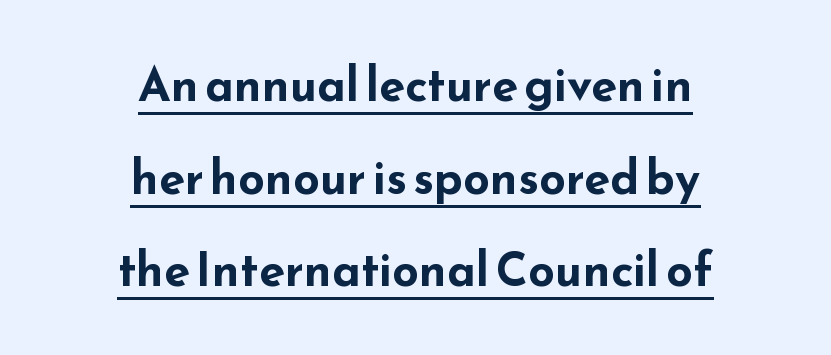
Q: Is the text bold? A: Yes.
Q: Is the text italic (slanted)? A: No, it is upright.
Q: Is the typeface a serif or a sans-serif typeface? A: Sans-serif.
Q: Is the text underlined? A: Yes.
Q: How is the paragraph aligned? A: Centered.
Q: Is the spacing between letters normal or unusually wide? A: Normal.
Q: Is the spacing between lines tight, normal or loose? A: Loose.
Q: Width (condensed, normal, or wide)? A: Wide.
Q: Stroke contrast? A: Low.
Q: x-height? A: Small.
Q: Monospaced? A: No.
